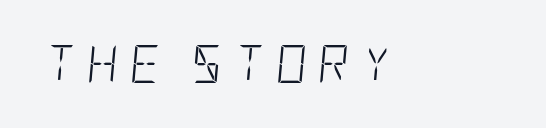
Q: Is the text bold? A: No.
Q: Is the text italic (slanted)? A: Yes, it leans right by about 5 degrees.
Q: Is the text underlined? A: No.
Q: Is the spacing between letters normal or unusually wide? A: Unusually wide.
Q: Width (condensed, normal, or wide)? A: Condensed.
Q: Stroke contrast? A: Low.
Q: x-height? A: Large.
